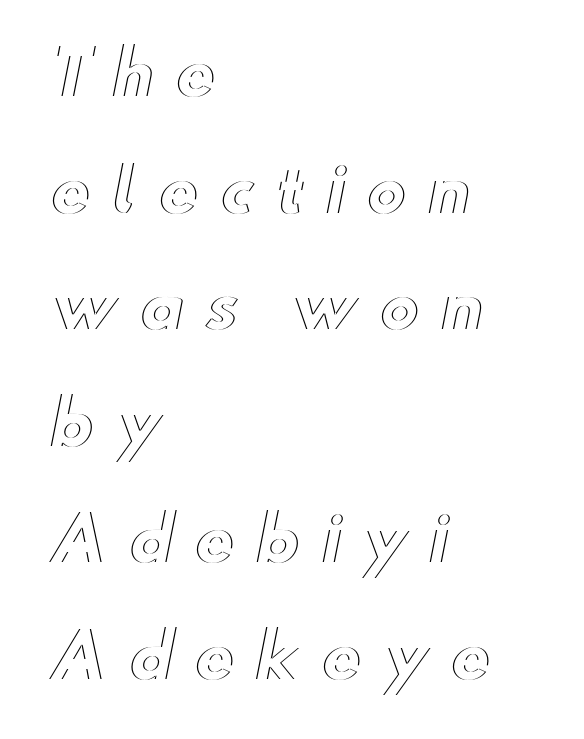
{"width": "wide", "x_height": "small", "monospaced": "no", "underline": "no", "align": "left", "line_spacing": "loose", "line_spacing_ratio": 1.91, "letter_spacing": "wide", "letter_spacing_em": 0.34, "glyph_px": 61}
